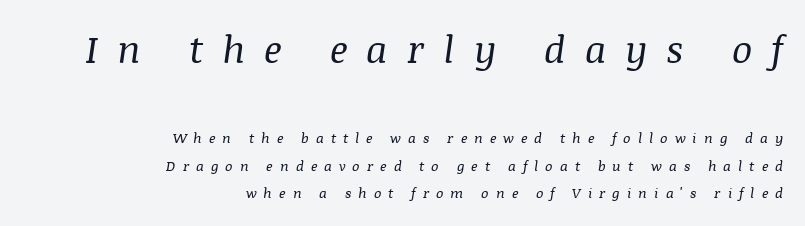
The image shows 38 px regular-weight serif type, italic (leaning right); set right-aligned, loose line spacing (1.97x), unusually wide letter spacing (+0.5 em), not underlined; the first (top) block is 2.71x larger; medium stroke contrast and a large x-height.
